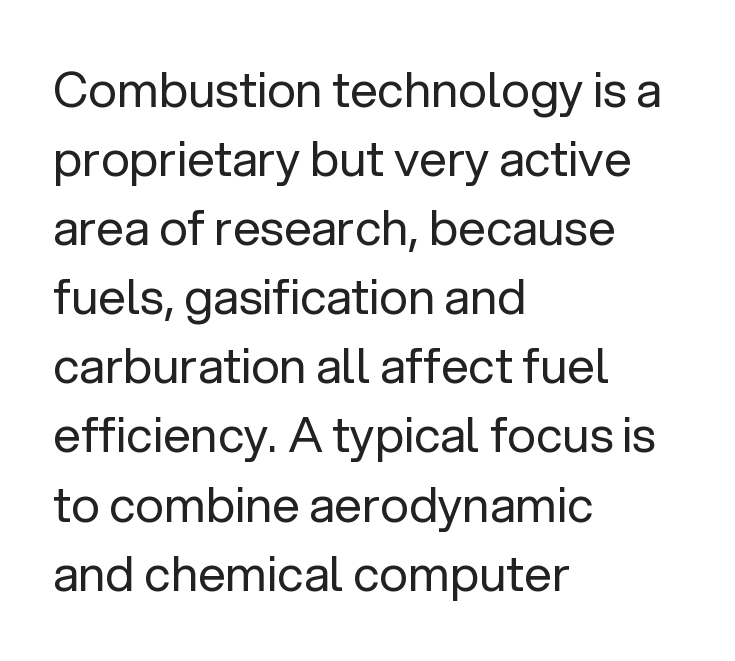
{"serif": "no", "italic": "no", "bold": "no", "weight": "regular", "width": "normal", "stroke_contrast": "low", "x_height": "medium", "monospaced": "no", "underline": "no", "align": "left", "line_spacing": "normal", "line_spacing_ratio": 1.41, "letter_spacing": "normal", "letter_spacing_em": 0.0, "glyph_px": 49}
